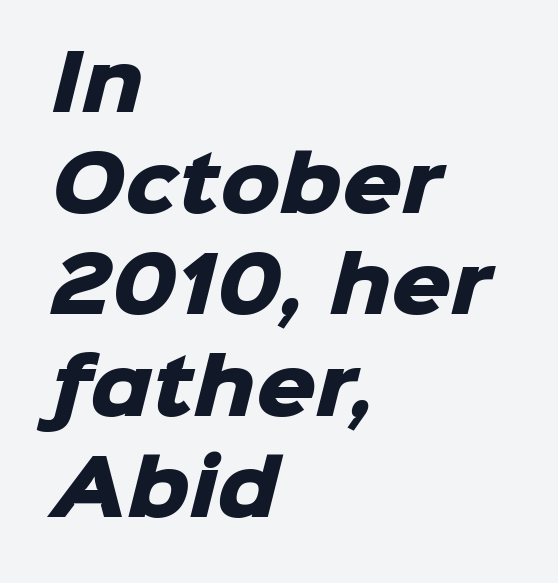
{"serif": "no", "bold": "yes", "weight": "heavy", "width": "normal", "stroke_contrast": "low", "x_height": "medium", "monospaced": "no", "underline": "no", "align": "left", "line_spacing": "normal", "line_spacing_ratio": 1.35, "letter_spacing": "normal", "letter_spacing_em": 0.0, "glyph_px": 75}
